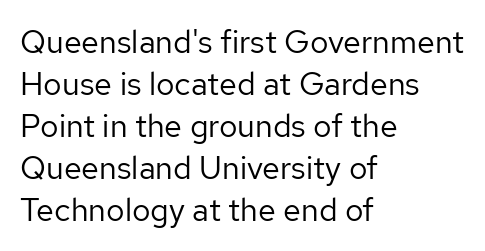
Stroke thickness stays within the range of a standard reading face or lighter. The lines are quadded left. Note the varied advance widths — an 'i' is clearly narrower than an 'm'. A clean baseline with only descenders dipping below it.
